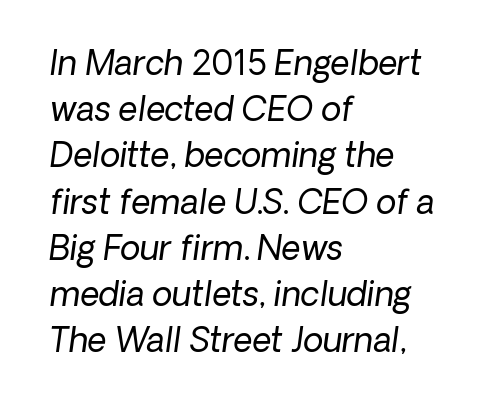
{"serif": "no", "bold": "no", "weight": "regular", "width": "normal", "stroke_contrast": "low", "x_height": "medium", "monospaced": "no", "underline": "no", "align": "left", "line_spacing": "normal", "line_spacing_ratio": 1.4, "letter_spacing": "normal", "letter_spacing_em": 0.0, "glyph_px": 33}
